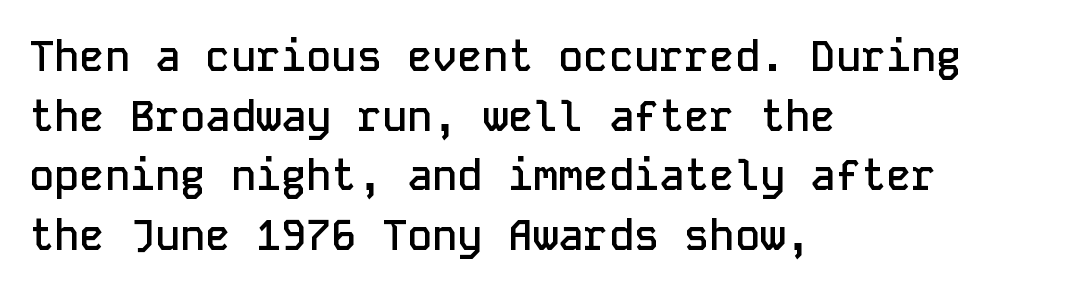
The image shows 42 px semibold sans-serif type, upright, monospaced; set left-aligned, normal line spacing (1.42x), normal letter spacing, not underlined; low stroke contrast and a medium x-height.
